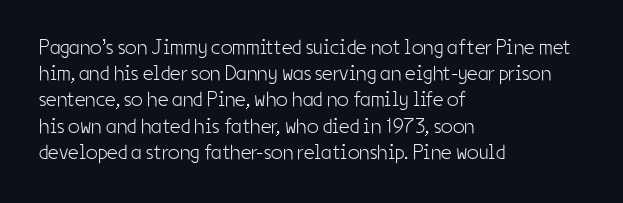
The image shows 21 px text type, upright; set left-aligned, normal line spacing (1.25x), normal letter spacing, not underlined.
